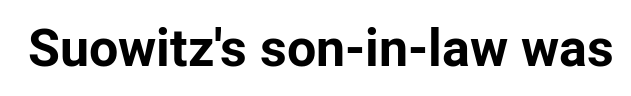
Q: Is the text bold? A: Yes.
Q: Is the text italic (slanted)? A: No, it is upright.
Q: Is the typeface a serif or a sans-serif typeface? A: Sans-serif.
Q: Is the text underlined? A: No.
Q: Is the spacing between letters normal or unusually wide? A: Normal.
Q: Width (condensed, normal, or wide)? A: Normal.
Q: Stroke contrast? A: Low.
Q: x-height? A: Medium.
Q: Monospaced? A: No.
